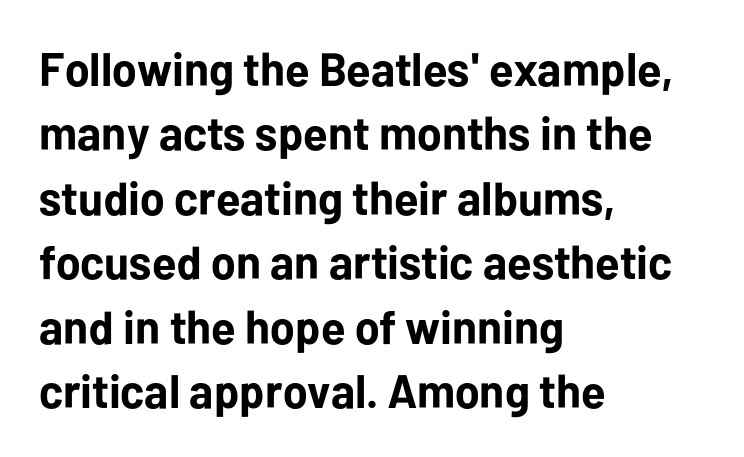
The image shows 47 px bold sans-serif type, upright; set left-aligned, normal line spacing (1.37x), normal letter spacing, not underlined; low stroke contrast and a medium x-height.
